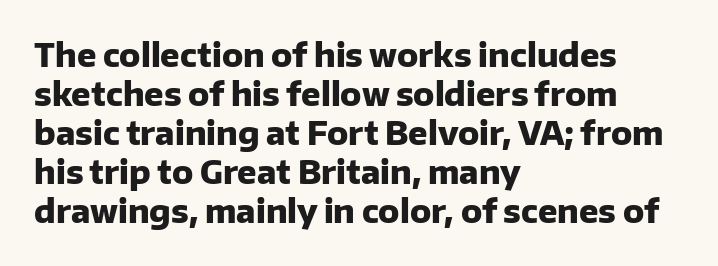
The image shows 32 px heavy sans-serif type, upright; set left-aligned, line spacing 1.22x, normal letter spacing, not underlined; low stroke contrast and a medium x-height.
